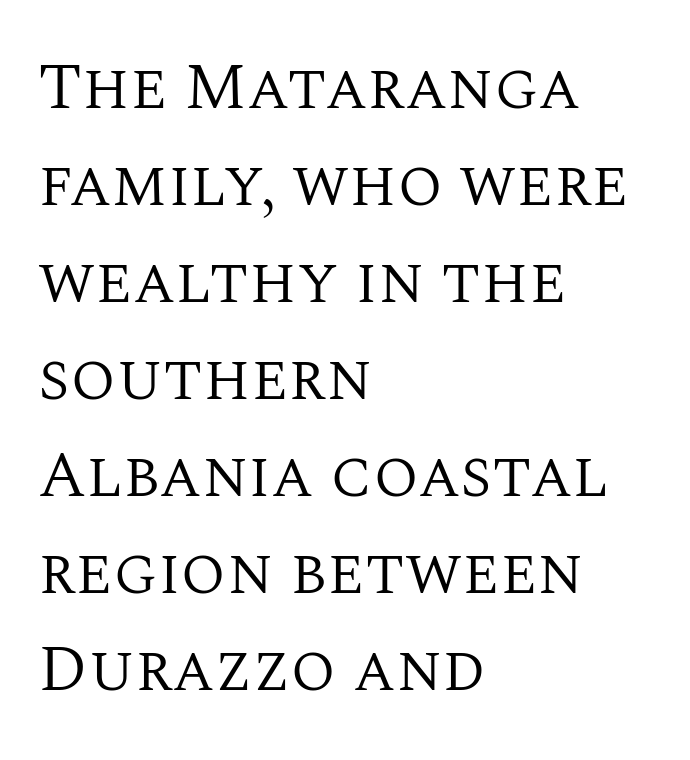
The tracking reads as untouched default to a designer's eye. Short and long lines alike share a common starting point at left. The lines sit at an ordinary, default distance from one another. Rendered with straight, roman letterforms. The glyphs in this specimen are seriffed.
